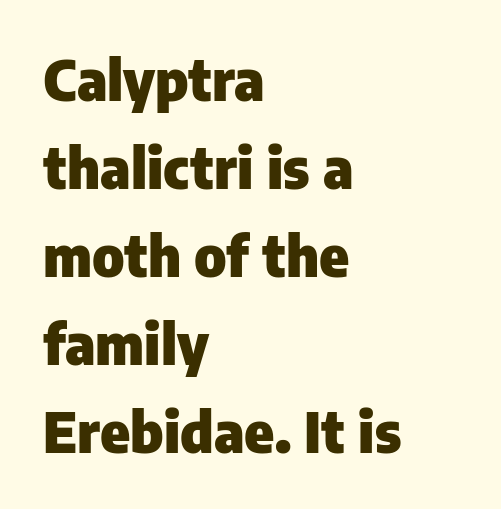
Q: Is the text bold? A: Yes.
Q: Is the text italic (slanted)? A: No, it is upright.
Q: Is the typeface a serif or a sans-serif typeface? A: Sans-serif.
Q: Is the text underlined? A: No.
Q: How is the paragraph aligned? A: Left-aligned.
Q: Is the spacing between letters normal or unusually wide? A: Normal.
Q: Is the spacing between lines tight, normal or loose? A: Normal.
Q: Width (condensed, normal, or wide)? A: Normal.
Q: Stroke contrast? A: Low.
Q: x-height? A: Medium.
Q: Monospaced? A: No.
